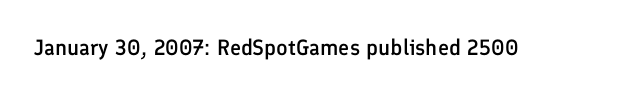
Q: Is the text bold? A: Semi-bold.
Q: Is the text italic (slanted)? A: No, it is upright.
Q: Is the text underlined? A: No.
Q: Is the spacing between letters normal or unusually wide? A: Normal.
